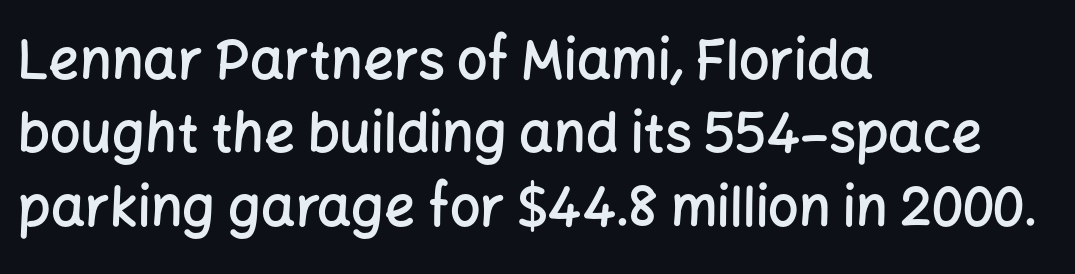
Do the characters align in a grid? No, the font is proportional. Grotesque or geometric, the face here clearly has no serifs. The passage shown is not underscored anywhere. The line texture is even and compact thanks to regular tracking. Students, observe: this is what conventionally led text looks like. The ragged edge is on the right, which tells us the setting is flush left.
